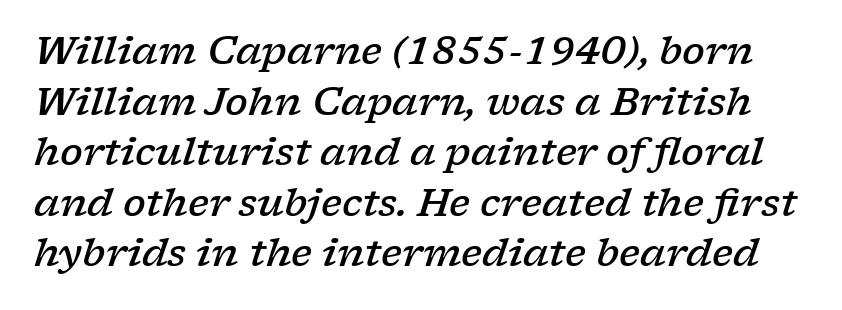
The image shows 38 px semibold, wide serif type, italic (leaning right); set normal line spacing (1.33x), normal letter spacing, not underlined; low stroke contrast and a medium x-height.
